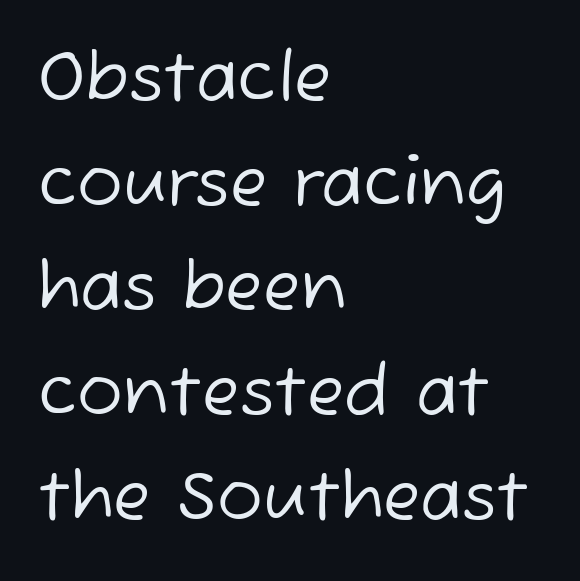
{"serif": "no", "bold": "no", "weight": "regular", "width": "normal", "stroke_contrast": "low", "x_height": "medium", "monospaced": "no", "underline": "no", "align": "left", "line_spacing": "normal", "line_spacing_ratio": 1.54, "letter_spacing": "normal", "letter_spacing_em": 0.0, "glyph_px": 68}
